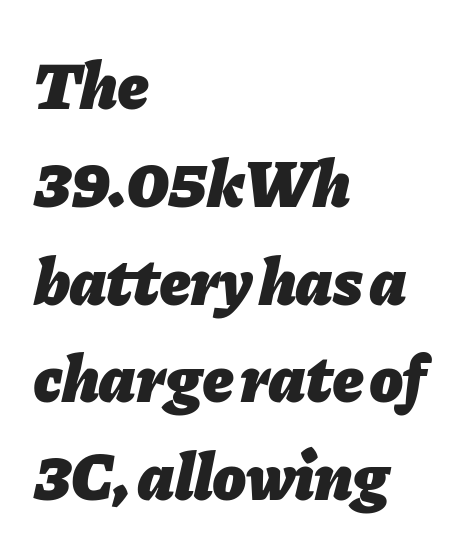
The image shows 67 px heavy type, italic (leaning right); set left-aligned, normal line spacing (1.46x), normal letter spacing, not underlined; low stroke contrast and a medium x-height.
